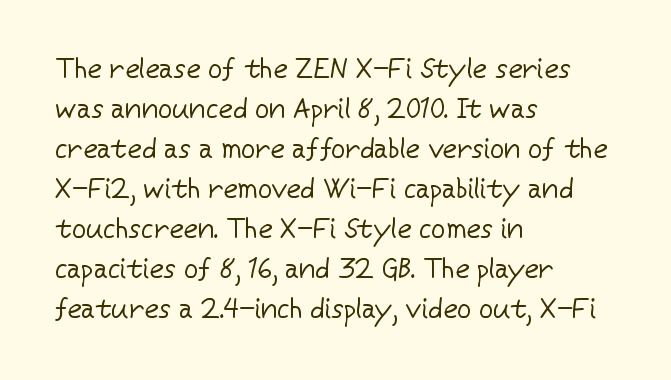
Q: Is the text bold? A: No.
Q: Is the text italic (slanted)? A: No, it is upright.
Q: Is the typeface a serif or a sans-serif typeface? A: Sans-serif.
Q: Is the text underlined? A: No.
Q: How is the paragraph aligned? A: Left-aligned.
Q: Is the spacing between letters normal or unusually wide? A: Normal.
Q: Is the spacing between lines tight, normal or loose? A: Normal.
Q: Width (condensed, normal, or wide)? A: Normal.
Q: Stroke contrast? A: Low.
Q: x-height? A: Medium.
Q: Monospaced? A: No.
